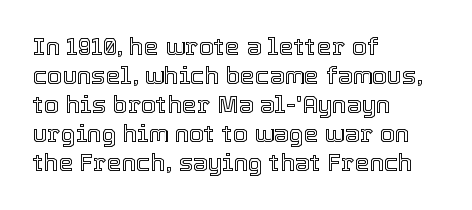
The image shows 24 px text type, upright; set left-aligned, line spacing 1.21x, normal letter spacing, not underlined.
